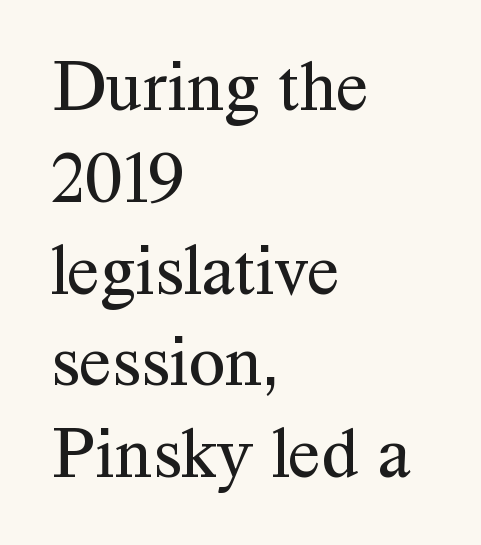
Q: Is the text bold? A: No.
Q: Is the text italic (slanted)? A: No, it is upright.
Q: Is the typeface a serif or a sans-serif typeface? A: Serif.
Q: Is the text underlined? A: No.
Q: How is the paragraph aligned? A: Left-aligned.
Q: Is the spacing between letters normal or unusually wide? A: Normal.
Q: Width (condensed, normal, or wide)? A: Normal.
Q: Stroke contrast? A: Medium.
Q: x-height? A: Medium.
Q: Monospaced? A: No.
